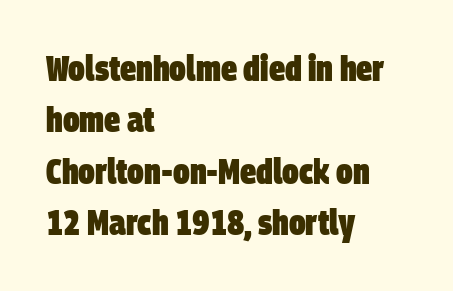
The image shows 36 px heavy, condensed sans-serif type; set left-aligned, normal line spacing (1.43x), normal letter spacing, not underlined; low stroke contrast and a large x-height.
